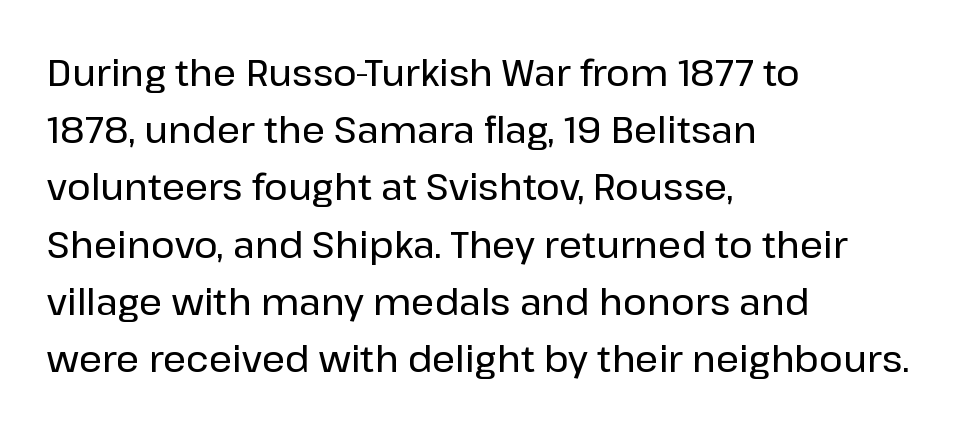
Q: Is the text italic (slanted)? A: No, it is upright.
Q: Is the typeface a serif or a sans-serif typeface? A: Sans-serif.
Q: Is the text underlined? A: No.
Q: How is the paragraph aligned? A: Left-aligned.
Q: Is the spacing between letters normal or unusually wide? A: Normal.
Q: Is the spacing between lines tight, normal or loose? A: Normal.
Q: Width (condensed, normal, or wide)? A: Normal.
Q: Stroke contrast? A: Low.
Q: x-height? A: Medium.
Q: Monospaced? A: No.
